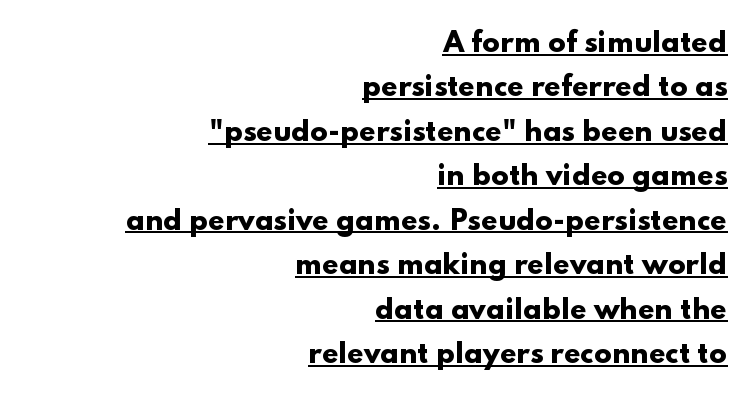
Posture: straight, roman, zero tilt. A baseline rule has been typeset under these characters. Is the letter spacing exaggerated? No — it looks like the ordinary default. Caption: bold face, heavy strokes. Typeset ragged left — the right edge is the straight one.
